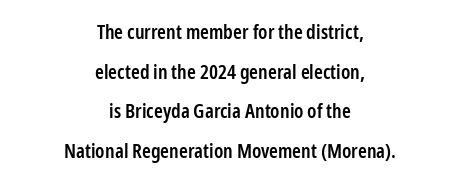
The image shows 20 px text type, upright; set centered, loose line spacing (1.98x), normal letter spacing, not underlined.
